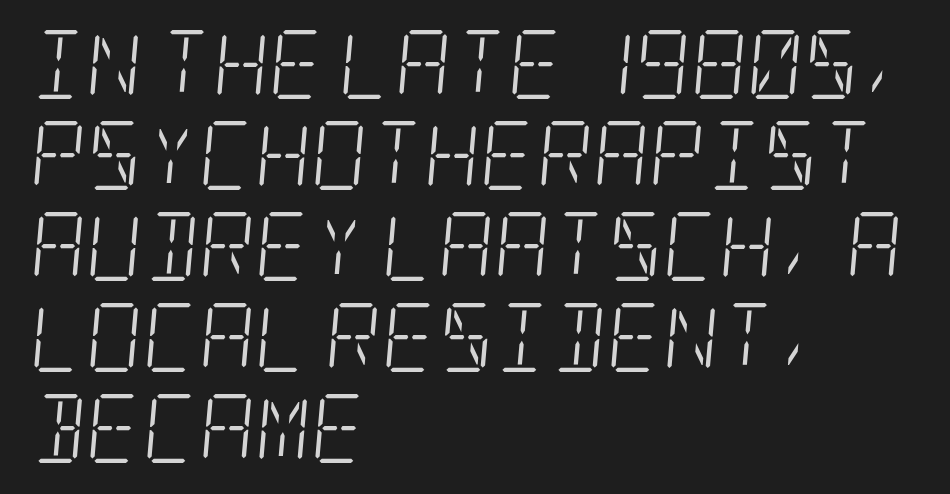
{"serif": "yes", "italic": "yes", "lean": "right", "slant_degrees": 5, "bold": "no", "weight": "light", "width": "condensed", "stroke_contrast": "low", "x_height": "large", "underline": "no", "align": "left", "line_spacing": "normal", "line_spacing_ratio": 1.32, "letter_spacing": "normal", "letter_spacing_em": 0.0, "glyph_px": 69}
